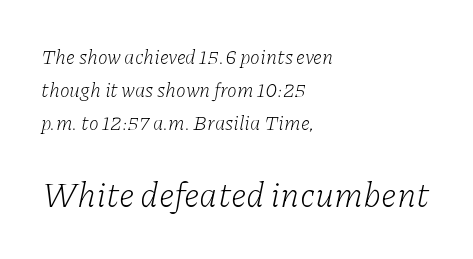
The specimen reads as italic at a glance. Font category for this specimen: serif. The horizontal fit of the characters is conventional and even. Which of the two is more prominent by size? The second, at the bottom. The passage shown is typed in a proportional face where columns would drift. The gap between lines stays unmarked.
